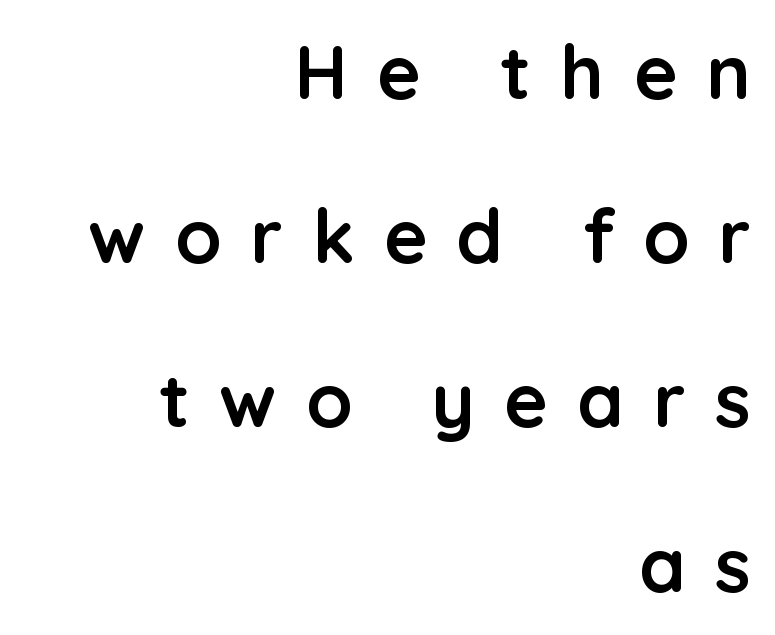
Q: Is the text bold? A: Yes.
Q: Is the text italic (slanted)? A: No, it is upright.
Q: Is the typeface a serif or a sans-serif typeface? A: Sans-serif.
Q: Is the text underlined? A: No.
Q: How is the paragraph aligned? A: Right-aligned.
Q: Is the spacing between letters normal or unusually wide? A: Unusually wide.
Q: Is the spacing between lines tight, normal or loose? A: Loose.
Q: Width (condensed, normal, or wide)? A: Normal.
Q: Stroke contrast? A: Low.
Q: x-height? A: Medium.
Q: Monospaced? A: No.
